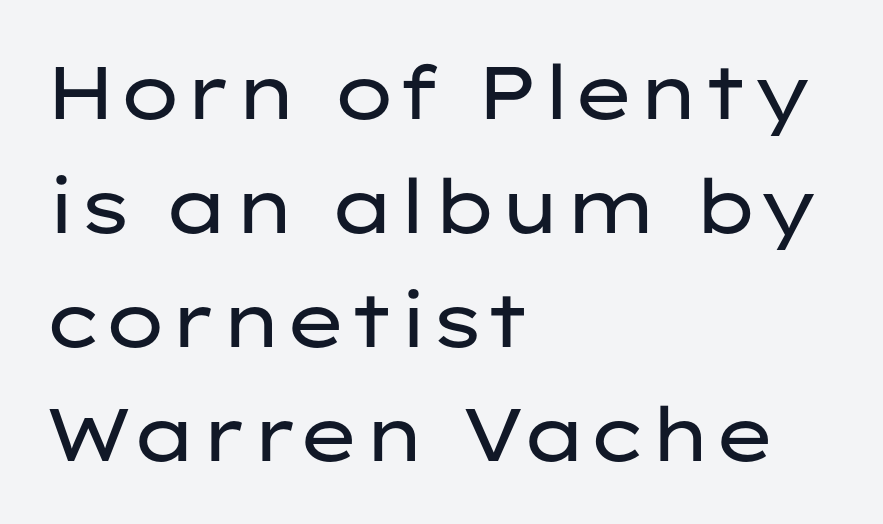
{"serif": "no", "italic": "no", "bold": "no", "weight": "regular", "width": "wide", "stroke_contrast": "low", "x_height": "medium", "monospaced": "no", "underline": "no", "align": "left", "line_spacing": "normal", "line_spacing_ratio": 1.52, "letter_spacing": "normal", "letter_spacing_em": 0.0, "glyph_px": 75}
